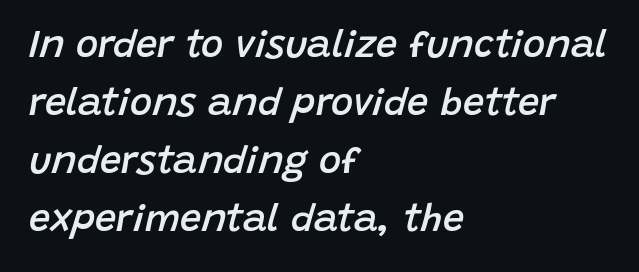
Q: Is the text bold? A: Semi-bold.
Q: Is the text italic (slanted)? A: Yes, it leans right by about 15 degrees.
Q: Is the text underlined? A: No.
Q: How is the paragraph aligned? A: Left-aligned.
Q: Is the spacing between letters normal or unusually wide? A: Normal.
Q: Is the spacing between lines tight, normal or loose? A: Normal.
Q: Width (condensed, normal, or wide)? A: Normal.
Q: Stroke contrast? A: Low.
Q: x-height? A: Large.
Q: Monospaced? A: No.
